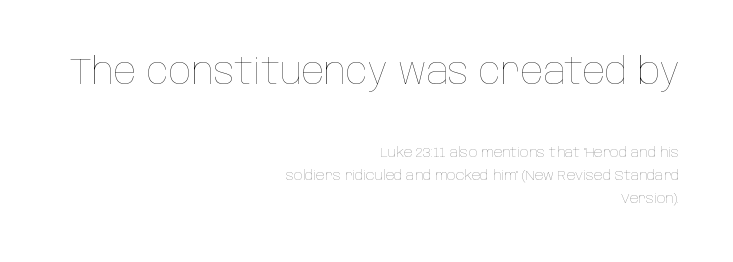
The face used here is rendered with its standard letterfit. Note the varied advance widths — an 'i' is clearly narrower than an 'm'. Compared with a flush-left layout, this one pins lines to the opposite, right side. Posture: upright roman. Notice how descenders clear the ascenders below comfortably — that's standard leading.
